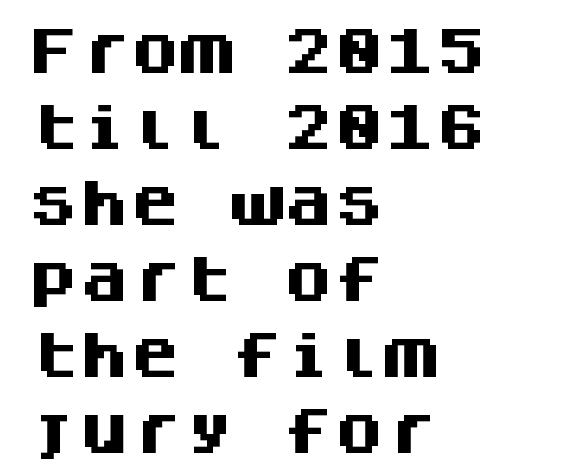
Q: Is the text bold? A: Yes.
Q: Is the text italic (slanted)? A: No, it is upright.
Q: Is the typeface a serif or a sans-serif typeface? A: Sans-serif.
Q: Is the text underlined? A: No.
Q: How is the paragraph aligned? A: Left-aligned.
Q: Is the spacing between letters normal or unusually wide? A: Normal.
Q: Is the spacing between lines tight, normal or loose? A: Normal.
Q: Width (condensed, normal, or wide)? A: Normal.
Q: Stroke contrast? A: Medium.
Q: x-height? A: Large.
Q: Monospaced? A: Yes.
